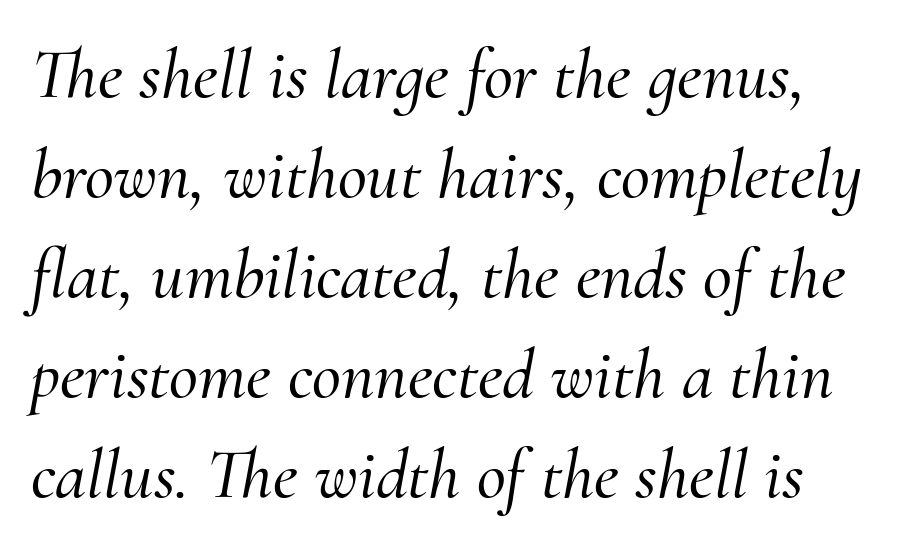
Q: Is the text italic (slanted)? A: Yes, it leans right by about 10 degrees.
Q: Is the typeface a serif or a sans-serif typeface? A: Serif.
Q: Is the text underlined? A: No.
Q: Is the spacing between letters normal or unusually wide? A: Normal.
Q: Is the spacing between lines tight, normal or loose? A: Normal.
Q: Width (condensed, normal, or wide)? A: Normal.
Q: Stroke contrast? A: Medium.
Q: x-height? A: Small.
Q: Monospaced? A: No.
